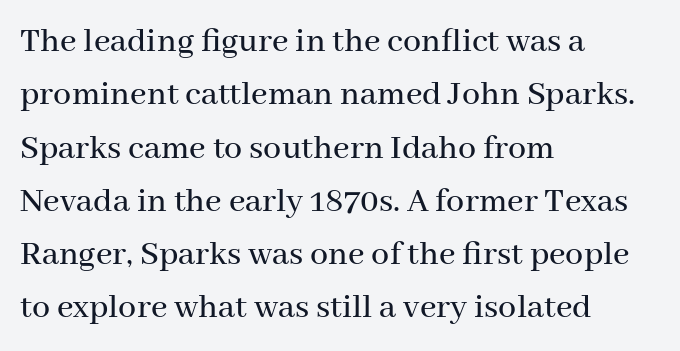
Q: Is the text italic (slanted)? A: No, it is upright.
Q: Is the typeface a serif or a sans-serif typeface? A: Serif.
Q: Is the text underlined? A: No.
Q: How is the paragraph aligned? A: Left-aligned.
Q: Is the spacing between letters normal or unusually wide? A: Normal.
Q: Is the spacing between lines tight, normal or loose? A: Normal.
Q: Width (condensed, normal, or wide)? A: Normal.
Q: Stroke contrast? A: Medium.
Q: x-height? A: Medium.
Q: Monospaced? A: No.
